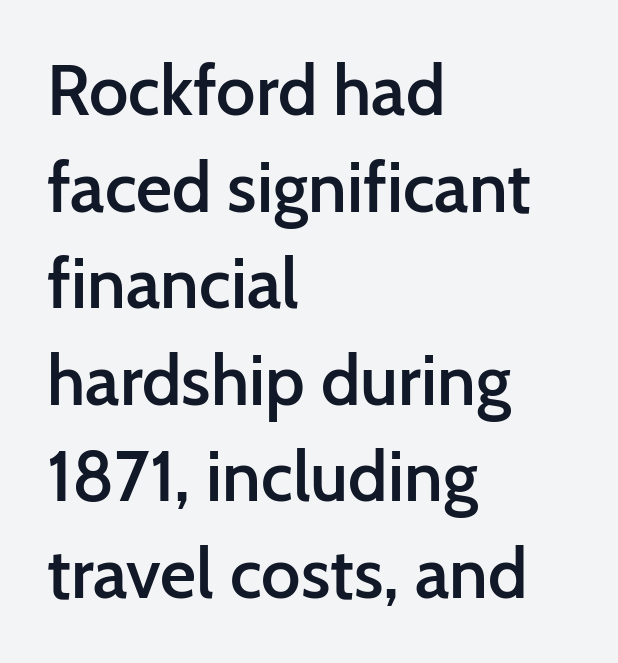
{"serif": "no", "italic": "no", "bold": "semi", "weight": "semibold", "width": "normal", "stroke_contrast": "low", "x_height": "medium", "monospaced": "no", "underline": "no", "align": "left", "line_spacing": "normal", "line_spacing_ratio": 1.38, "letter_spacing": "normal", "letter_spacing_em": 0.0, "glyph_px": 70}
